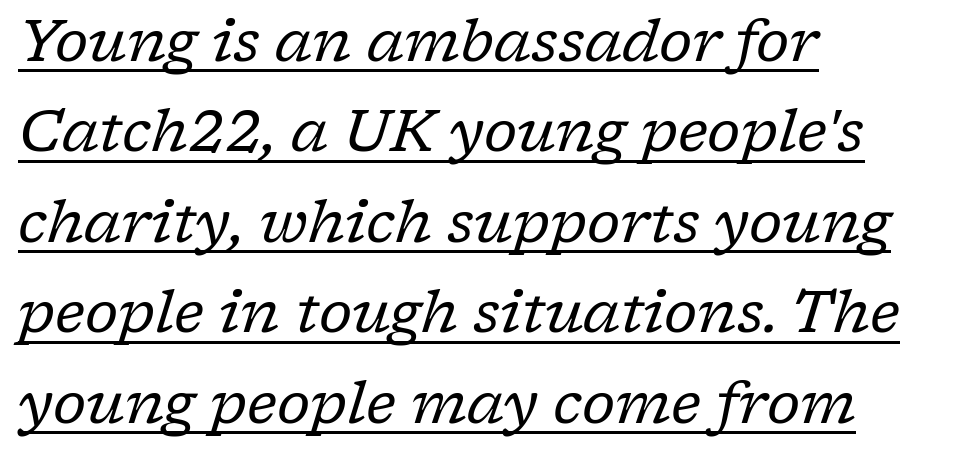
The image shows 58 px regular-weight serif type, italic (leaning right); set left-aligned, normal line spacing (1.56x), normal letter spacing, underlined; low stroke contrast and a medium x-height.
